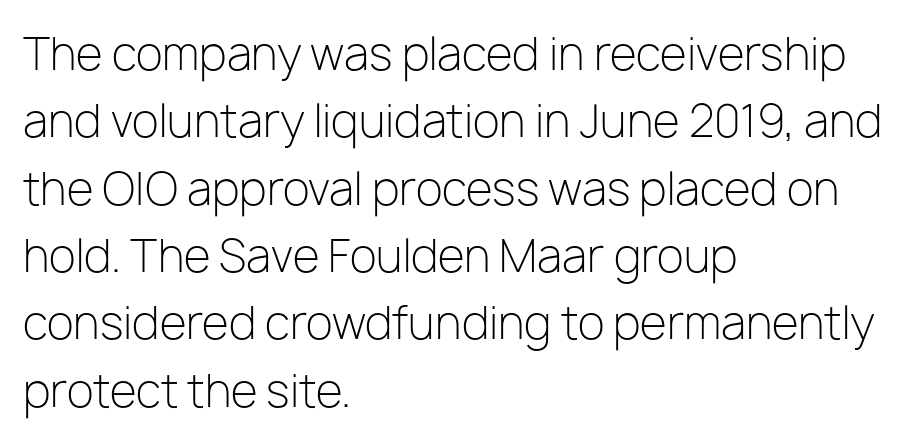
{"serif": "no", "italic": "no", "bold": "no", "weight": "light", "width": "normal", "stroke_contrast": "low", "x_height": "medium", "monospaced": "no", "underline": "no", "align": "left", "line_spacing": "normal", "line_spacing_ratio": 1.53, "letter_spacing": "normal", "letter_spacing_em": 0.0, "glyph_px": 44}
